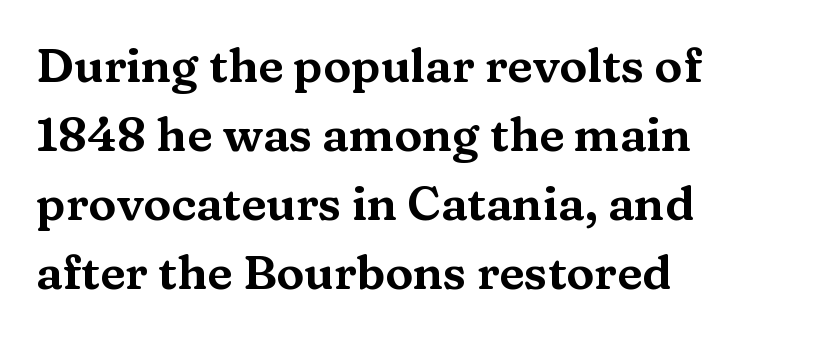
{"serif": "yes", "italic": "no", "width": "wide", "stroke_contrast": "medium", "x_height": "medium", "monospaced": "no", "underline": "no", "align": "left", "line_spacing": "normal", "line_spacing_ratio": 1.47, "letter_spacing": "normal", "letter_spacing_em": 0.0, "glyph_px": 47}
